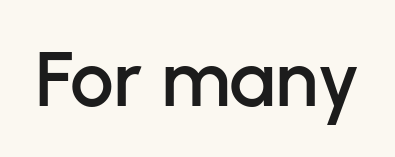
The space directly below the letters is spotless. Serif or sans? Sans — the stroke terminals are bare. The specimen reads as upright at a glance. The letters advance in unequal steps, a hallmark of proportional type. Inter-character spacing is left at the font's built-in metrics.
